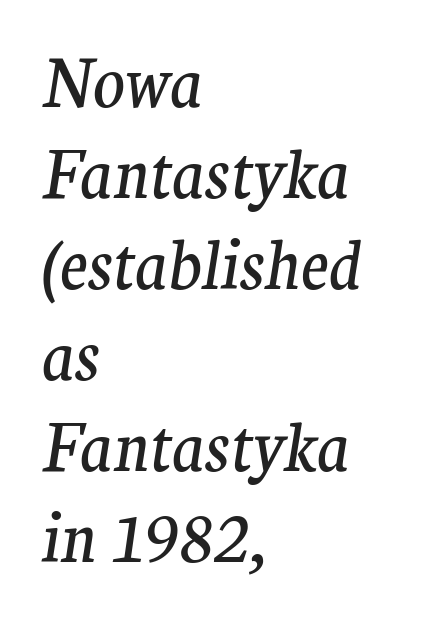
Q: Is the text bold? A: No.
Q: Is the text italic (slanted)? A: Yes, it leans right by about 9 degrees.
Q: Is the typeface a serif or a sans-serif typeface? A: Serif.
Q: Is the text underlined? A: No.
Q: How is the paragraph aligned? A: Left-aligned.
Q: Is the spacing between letters normal or unusually wide? A: Normal.
Q: Is the spacing between lines tight, normal or loose? A: Normal.
Q: Width (condensed, normal, or wide)? A: Normal.
Q: Stroke contrast? A: Medium.
Q: x-height? A: Medium.
Q: Monospaced? A: No.
